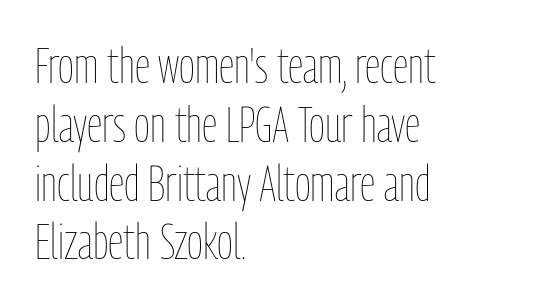
These lines are set flush left with a ragged right edge. Ascenders rise straight up at ninety degrees. Unmarked baselines from the first word to the last. This sample has the flowing, uneven cadence of proportional lettering. No extra tracking has been applied to these lines. The typeface has the unassuming heft of standard copy or less.
